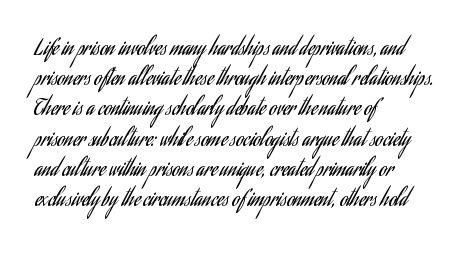
Regarding leading, the lines here are spaced in the standard way. Underline: absent. A classic flush-left, rag-right setting is used for this passage.
